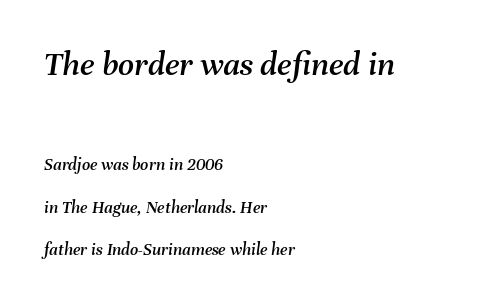
The image shows 35 px text type, italic (leaning right); set left-aligned, loose line spacing (2.35x), normal letter spacing, not underlined; the first (top) block is 1.94x larger; medium stroke contrast and a medium x-height.
